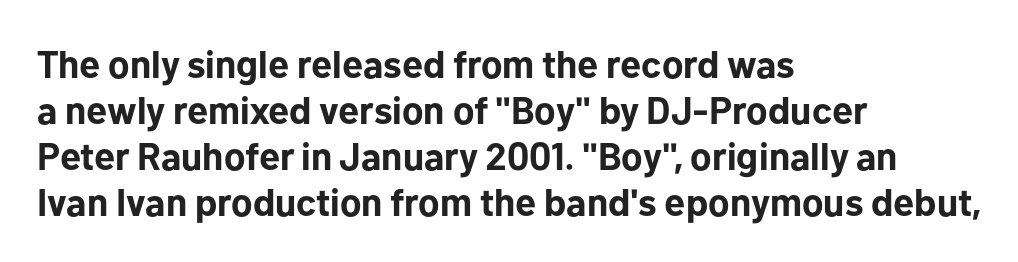
The image shows 38 px bold sans-serif type, upright; set left-aligned, line spacing 1.21x, normal letter spacing, not underlined; low stroke contrast and a medium x-height.
